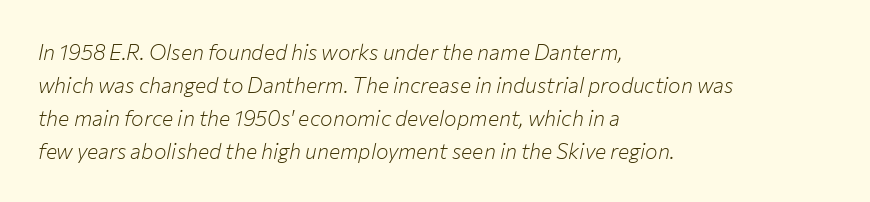
{"italic": "yes", "lean": "right", "slant_degrees": 12, "bold": "no", "underline": "no", "align": "left", "line_spacing": "normal", "line_spacing_ratio": 1.57, "letter_spacing": "normal", "letter_spacing_em": 0.0, "glyph_px": 21}
